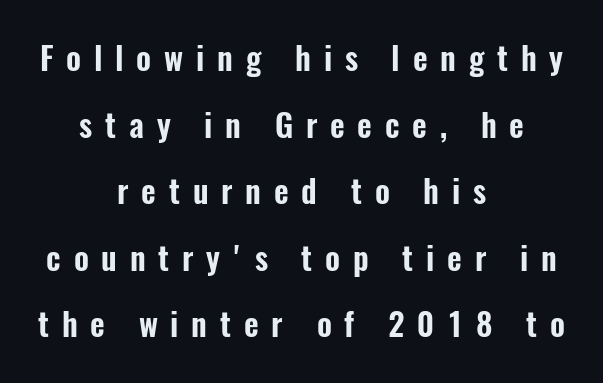
Q: Is the text italic (slanted)? A: No, it is upright.
Q: Is the typeface a serif or a sans-serif typeface? A: Sans-serif.
Q: Is the text underlined? A: No.
Q: How is the paragraph aligned? A: Centered.
Q: Is the spacing between letters normal or unusually wide? A: Unusually wide.
Q: Is the spacing between lines tight, normal or loose? A: Loose.
Q: Width (condensed, normal, or wide)? A: Condensed.
Q: Stroke contrast? A: Low.
Q: x-height? A: Medium.
Q: Monospaced? A: No.
